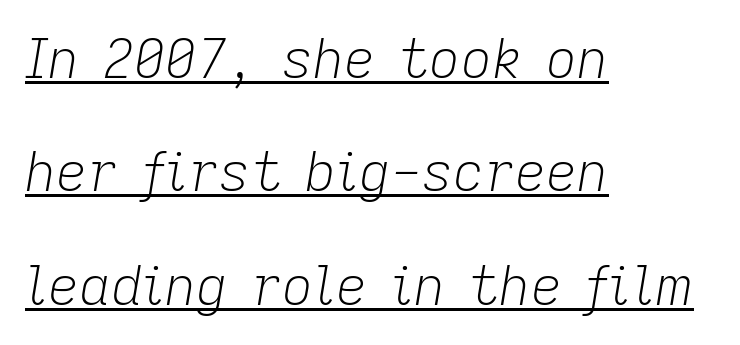
The image shows 54 px light type, italic (leaning right); set left-aligned, loose line spacing (2.1x), normal letter spacing, underlined; low stroke contrast and a medium x-height.
